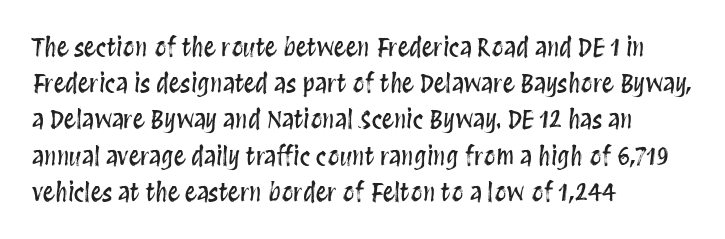
The image shows 24 px text type, upright; set left-aligned, normal line spacing (1.51x), normal letter spacing, not underlined.
